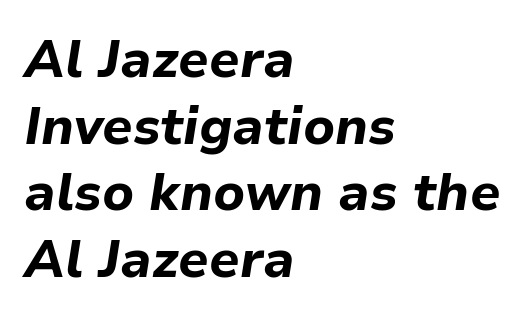
Q: Is the text bold? A: Yes.
Q: Is the text italic (slanted)? A: Yes, it leans right by about 9 degrees.
Q: Is the text underlined? A: No.
Q: How is the paragraph aligned? A: Left-aligned.
Q: Is the spacing between letters normal or unusually wide? A: Normal.
Q: Is the spacing between lines tight, normal or loose? A: Normal.
Q: Width (condensed, normal, or wide)? A: Normal.
Q: Stroke contrast? A: Low.
Q: x-height? A: Medium.
Q: Monospaced? A: No.
